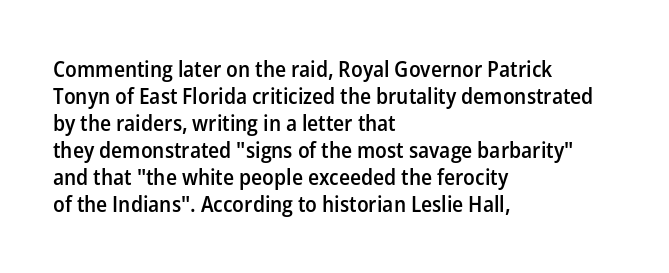
Q: Is the text bold? A: Semi-bold.
Q: Is the text italic (slanted)? A: No, it is upright.
Q: Is the text underlined? A: No.
Q: How is the paragraph aligned? A: Left-aligned.
Q: Is the spacing between letters normal or unusually wide? A: Normal.
